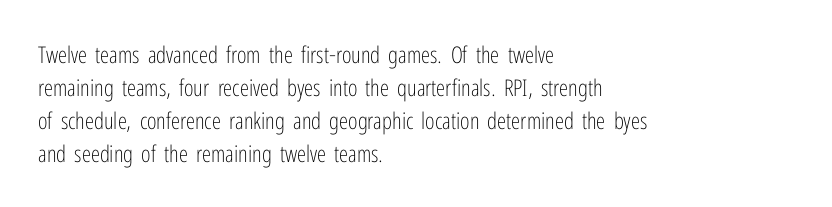
The image shows 23 px text type, upright; set left-aligned, normal line spacing (1.43x), normal letter spacing, not underlined.
